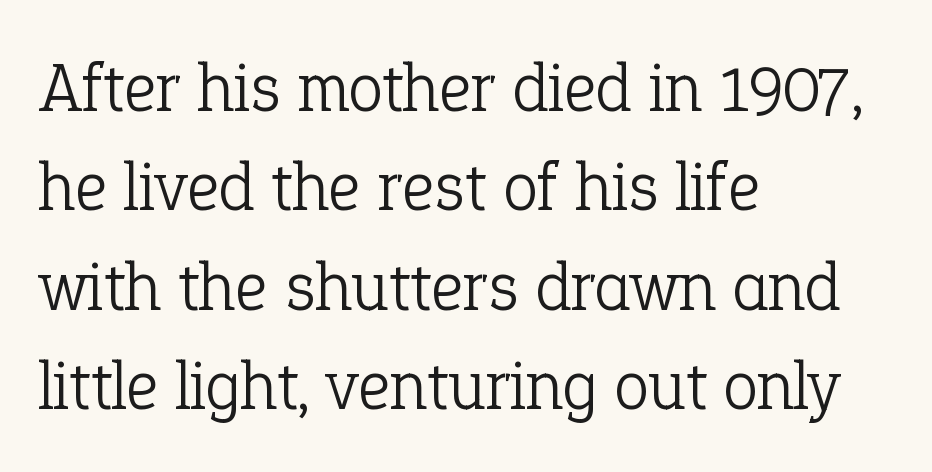
Q: Is the text bold? A: No.
Q: Is the text italic (slanted)? A: No, it is upright.
Q: Is the typeface a serif or a sans-serif typeface? A: Serif.
Q: Is the text underlined? A: No.
Q: How is the paragraph aligned? A: Left-aligned.
Q: Is the spacing between letters normal or unusually wide? A: Normal.
Q: Is the spacing between lines tight, normal or loose? A: Normal.
Q: Width (condensed, normal, or wide)? A: Normal.
Q: Stroke contrast? A: Low.
Q: x-height? A: Medium.
Q: Monospaced? A: No.
